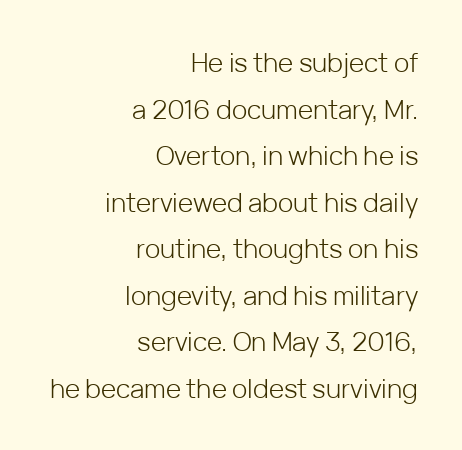
{"italic": "no", "bold": "no", "underline": "no", "align": "right", "line_spacing_ratio": 1.79, "letter_spacing": "normal", "letter_spacing_em": 0.0, "glyph_px": 26}
